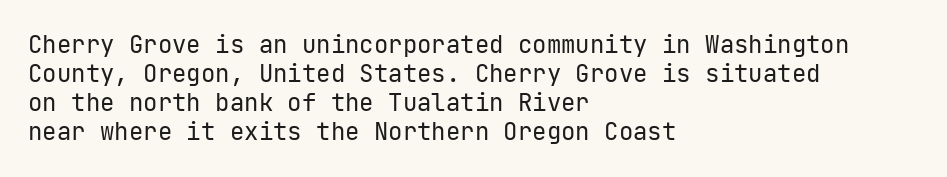
Q: Is the text bold? A: No.
Q: Is the text italic (slanted)? A: No, it is upright.
Q: Is the text underlined? A: No.
Q: How is the paragraph aligned? A: Left-aligned.
Q: Is the spacing between letters normal or unusually wide? A: Normal.
